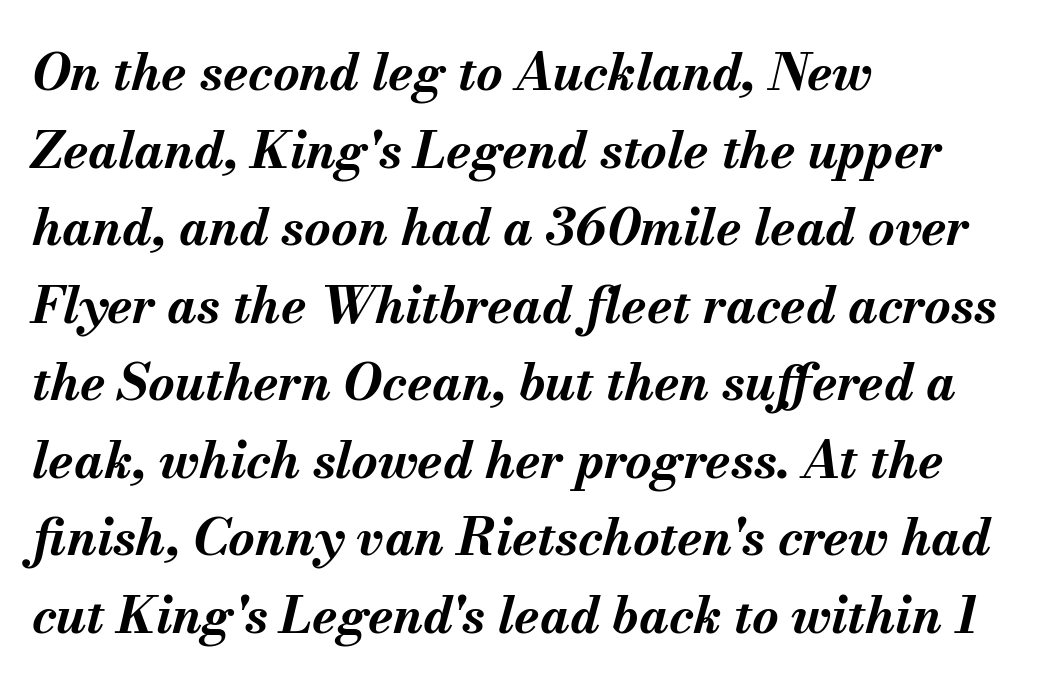
The image shows 51 px bold type, italic (leaning right); set left-aligned, normal line spacing (1.52x), normal letter spacing, not underlined; medium stroke contrast and a small x-height.
